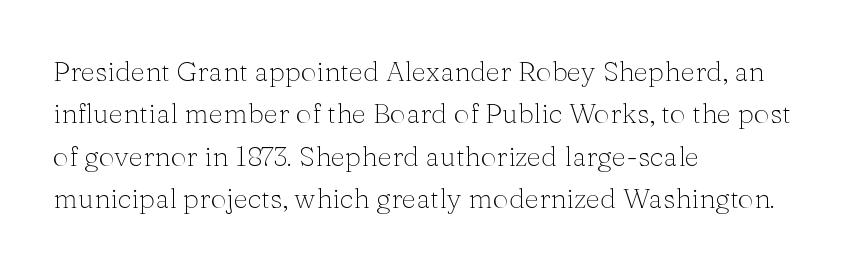
Q: Is the text bold? A: No.
Q: Is the text italic (slanted)? A: No, it is upright.
Q: Is the typeface a serif or a sans-serif typeface? A: Serif.
Q: Is the text underlined? A: No.
Q: How is the paragraph aligned? A: Left-aligned.
Q: Is the spacing between letters normal or unusually wide? A: Normal.
Q: Is the spacing between lines tight, normal or loose? A: Normal.
Q: Width (condensed, normal, or wide)? A: Normal.
Q: Stroke contrast? A: Medium.
Q: x-height? A: Medium.
Q: Monospaced? A: No.
